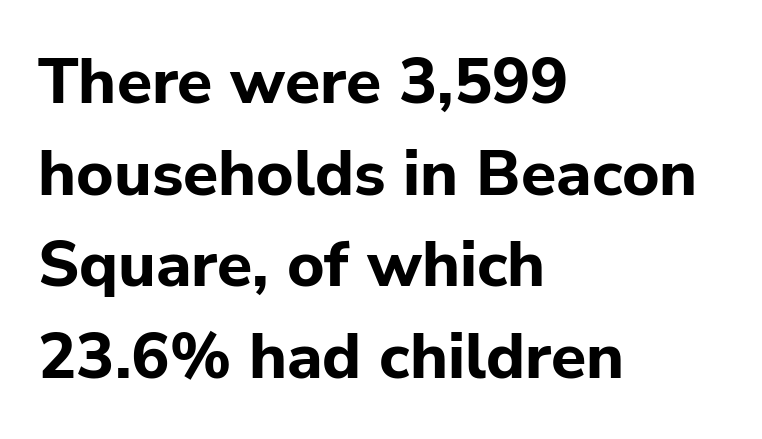
{"serif": "no", "italic": "no", "bold": "yes", "weight": "bold", "width": "normal", "stroke_contrast": "low", "x_height": "medium", "monospaced": "no", "underline": "no", "align": "left", "line_spacing": "normal", "line_spacing_ratio": 1.43, "letter_spacing": "normal", "letter_spacing_em": 0.0, "glyph_px": 64}
